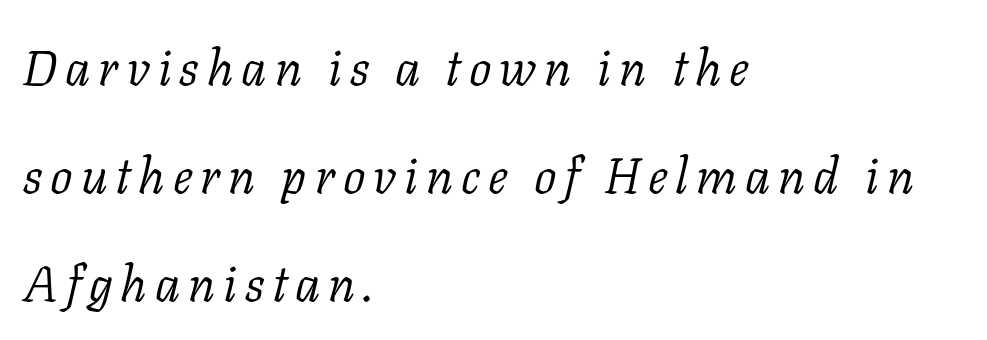
The image shows 50 px light serif type, italic (leaning right); set left-aligned, loose line spacing (2.16x), not underlined; low stroke contrast and a medium x-height.
